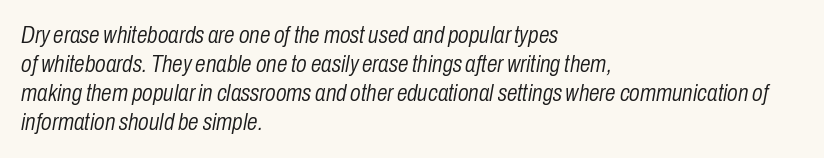
Q: Is the text bold? A: No.
Q: Is the text italic (slanted)? A: Yes, it leans right by about 10 degrees.
Q: Is the text underlined? A: No.
Q: How is the paragraph aligned? A: Left-aligned.
Q: Is the spacing between letters normal or unusually wide? A: Normal.
